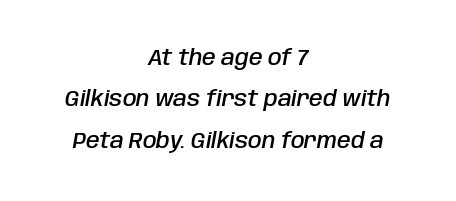
Check the space under the baseline: it is left empty. Quick note: italic. The type is set solid horizontally, with unmodified tracking. The whitespace from short lines is split evenly between both sides.
